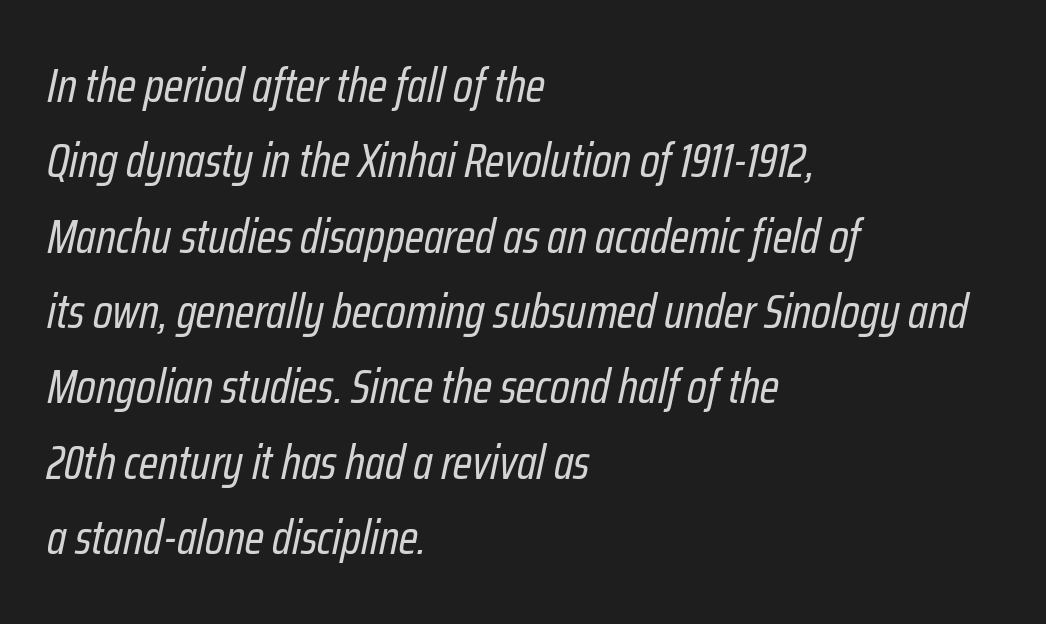
A typesetter would call this zero additional tracking. Quick note: underline off. The vertical gap from one line to the next is medium. Each letter keeps its own natural width here, so spacing adapts to shape.
